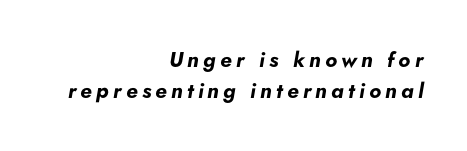
{"italic": "yes", "lean": "right", "slant_degrees": 5, "bold": "yes", "underline": "no", "align": "right", "line_spacing": "normal", "line_spacing_ratio": 1.5, "letter_spacing": "wide", "letter_spacing_em": 0.2, "glyph_px": 21}
